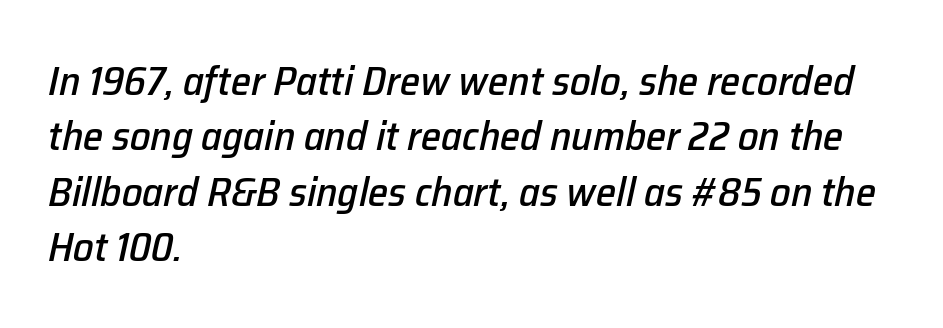
The image shows 41 px text type, italic (leaning right); set left-aligned, normal line spacing (1.35x), normal letter spacing, not underlined; low stroke contrast and a medium x-height.
